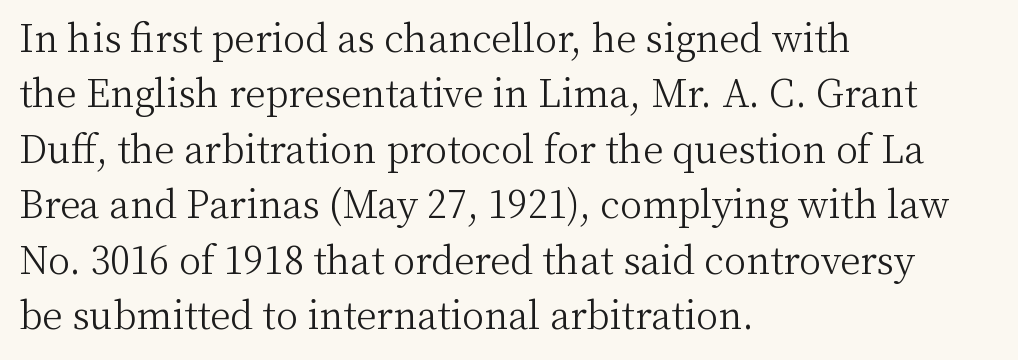
The image shows 37 px light serif type, upright; set left-aligned, normal line spacing (1.5x), normal letter spacing, not underlined; medium stroke contrast and a medium x-height.
